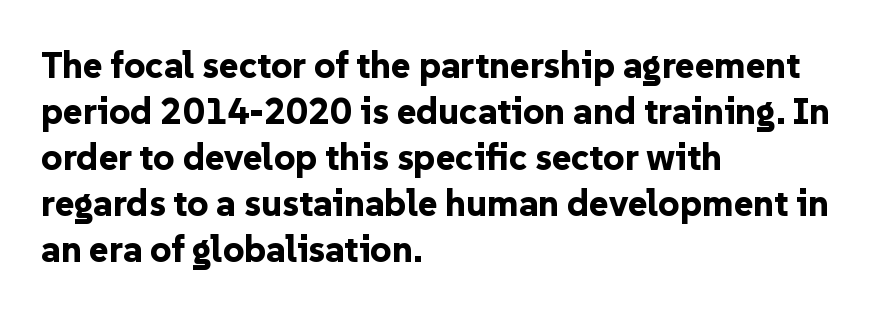
The image shows 37 px bold sans-serif type, upright; set left-aligned, line spacing 1.24x, normal letter spacing, not underlined; low stroke contrast and a medium x-height.
